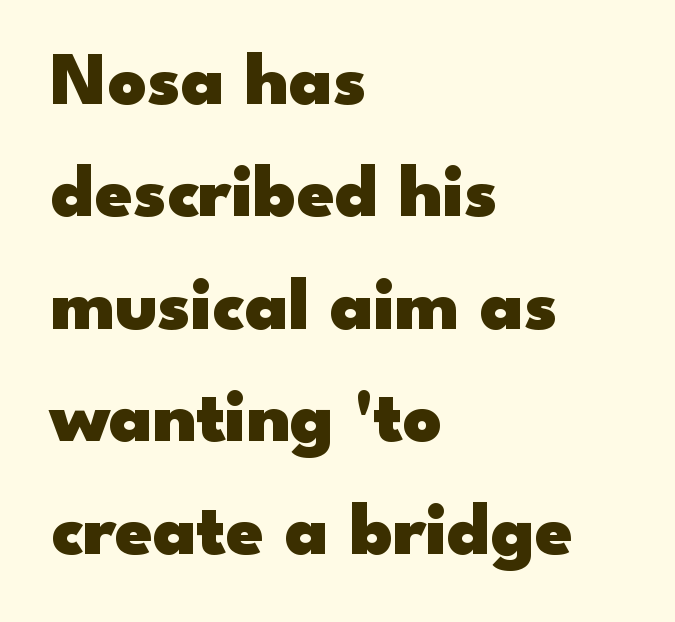
The rendering uses a bold face; every stroke is thick and dark. You can tell from the bare stems that sans-serif type was used. The passage shown is typed in a proportional face where columns would drift. Characters follow at the spacing the type designer built in.
